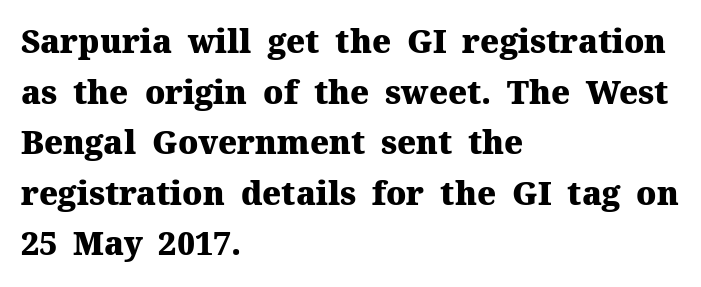
The image shows 32 px heavy serif type, upright; set left-aligned, normal line spacing (1.58x), normal letter spacing, not underlined; medium stroke contrast and a medium x-height.
